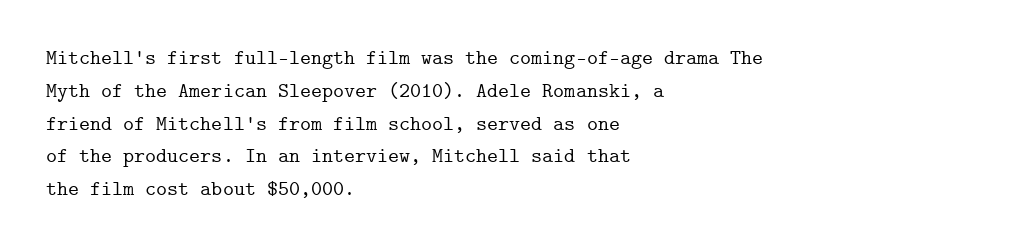
Whoever set this chose a conventional vertical rhythm. Quick note: not italic, upright. Only glyphs here, with clear space below each row. The horizontal fit of the characters is conventional and even. Notice how the passage keeps a crisp vertical edge on the left only.
